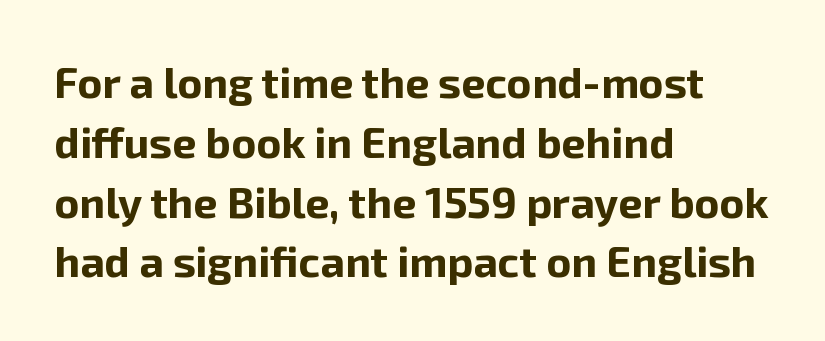
Q: Is the text bold? A: Yes.
Q: Is the text italic (slanted)? A: No, it is upright.
Q: Is the typeface a serif or a sans-serif typeface? A: Sans-serif.
Q: Is the text underlined? A: No.
Q: How is the paragraph aligned? A: Left-aligned.
Q: Is the spacing between letters normal or unusually wide? A: Normal.
Q: Is the spacing between lines tight, normal or loose? A: Normal.
Q: Width (condensed, normal, or wide)? A: Normal.
Q: Stroke contrast? A: Low.
Q: x-height? A: Medium.
Q: Monospaced? A: No.
